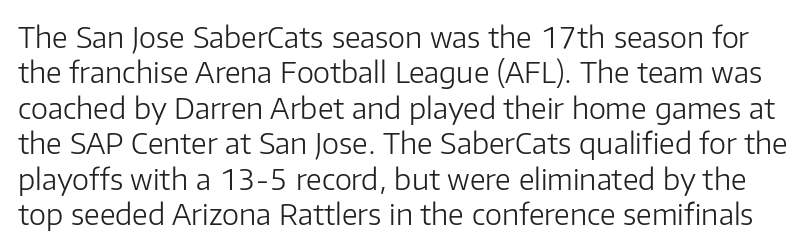
Observe the ordinary spacing: letters are neighbours, not strangers. Bare-footed words on every line. Each letter keeps its own natural width here, so spacing adapts to shape. Each letter's strokes conclude bluntly, with no projecting serifs. Rendered with straight, roman letterforms.
